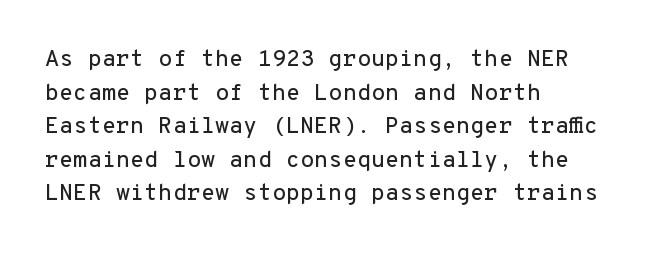
Q: Is the text italic (slanted)? A: No, it is upright.
Q: Is the text underlined? A: No.
Q: How is the paragraph aligned? A: Left-aligned.
Q: Is the spacing between letters normal or unusually wide? A: Normal.
Q: Is the spacing between lines tight, normal or loose? A: Normal.
